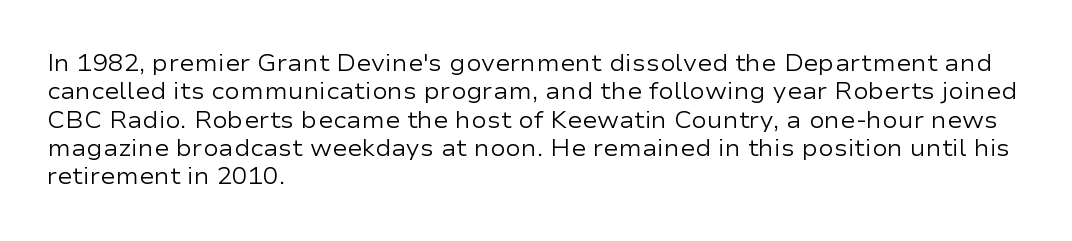
Nobody touched the tracking dial on this one. Visually the block forms a straight wall on the left and a jagged coastline on the right. Posture: upright roman. Beneath every word, the page is bare.
